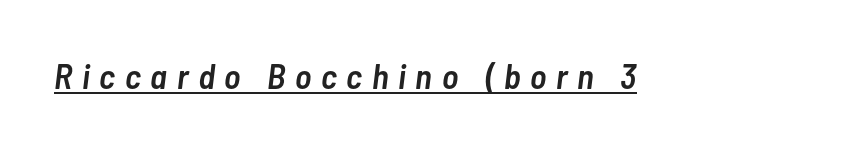
Rendered with sloped, italic letterforms. Do the characters align in a grid? No, the font is proportional. Is there an underline? Yes — a line sits under the letters. Is the letter spacing exaggerated? Yes — the characters are pushed far apart.
